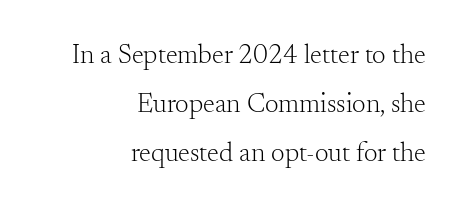
Q: Is the text bold? A: No.
Q: Is the text italic (slanted)? A: No, it is upright.
Q: Is the text underlined? A: No.
Q: How is the paragraph aligned? A: Right-aligned.
Q: Is the spacing between letters normal or unusually wide? A: Normal.
